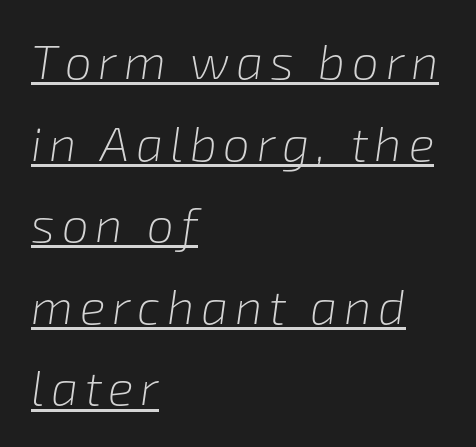
{"italic": "yes", "lean": "right", "slant_degrees": 8, "bold": "no", "weight": "light", "width": "normal", "stroke_contrast": "low", "x_height": "medium", "monospaced": "no", "underline": "yes", "align": "left", "line_spacing": "normal", "line_spacing_ratio": 1.7, "glyph_px": 48}
